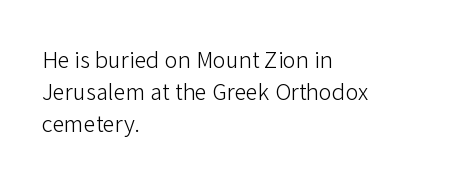
The image shows 22 px text type, upright; set left-aligned, normal line spacing (1.45x), normal letter spacing, not underlined.
